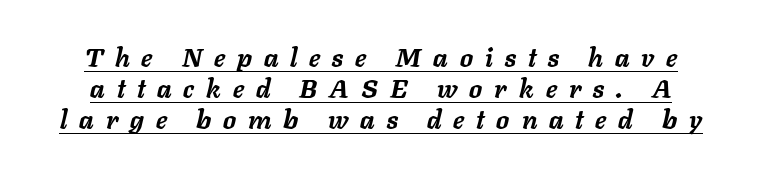
{"italic": "yes", "lean": "right", "slant_degrees": 11, "bold": "yes", "underline": "yes", "line_spacing_ratio": 1.19, "letter_spacing": "wide", "letter_spacing_em": 0.46, "glyph_px": 26}
